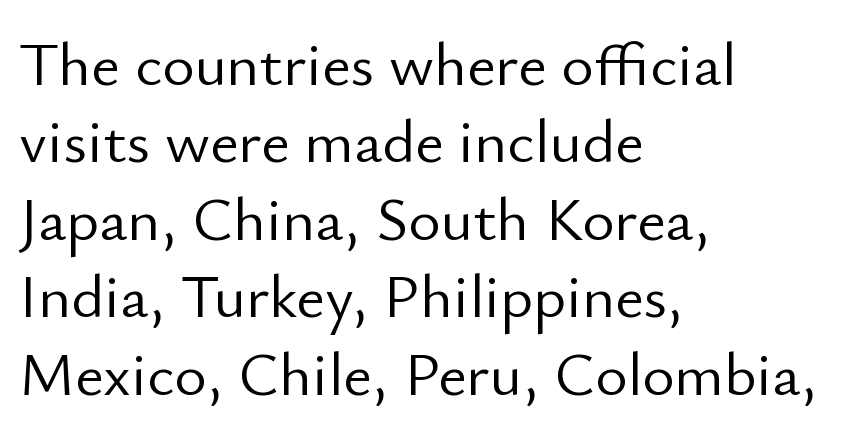
Q: Is the text bold? A: No.
Q: Is the text italic (slanted)? A: No, it is upright.
Q: Is the typeface a serif or a sans-serif typeface? A: Sans-serif.
Q: Is the text underlined? A: No.
Q: How is the paragraph aligned? A: Left-aligned.
Q: Is the spacing between letters normal or unusually wide? A: Normal.
Q: Is the spacing between lines tight, normal or loose? A: Normal.
Q: Width (condensed, normal, or wide)? A: Normal.
Q: Stroke contrast? A: Low.
Q: x-height? A: Small.
Q: Monospaced? A: No.
